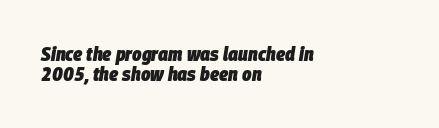
The image shows 20 px bold type, italic (leaning right); set left-aligned, tight line spacing (1.02x), normal letter spacing, not underlined.
